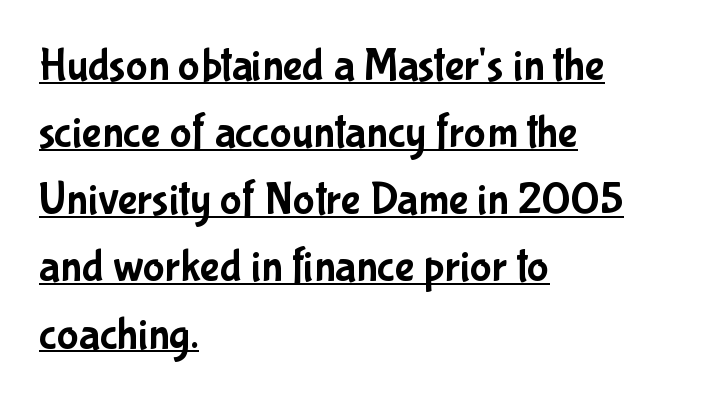
Nobody touched the tracking dial on this one. Line starts are locked; line ends wander. The passage shown stacks its lines at a standard gap. This sample has the flowing, uneven cadence of proportional lettering. Do the letters lean? They stand straight.
